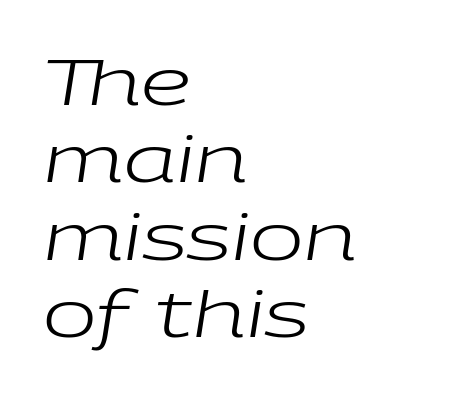
{"italic": "yes", "lean": "right", "slant_degrees": 9, "bold": "no", "weight": "regular", "width": "wide", "stroke_contrast": "low", "x_height": "medium", "monospaced": "no", "underline": "no", "align": "left", "line_spacing_ratio": 1.21, "letter_spacing": "normal", "letter_spacing_em": 0.0, "glyph_px": 64}
